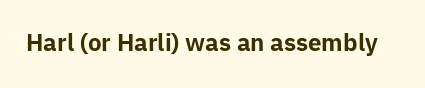
Notice how thick the strokes are: this is what a full bold looks like. In terms of letterspacing, this is plain default setting. The specimen omits any rule beneath the text block's lines. The lettering stays uniformly vertical, giving the passage a roman look.
